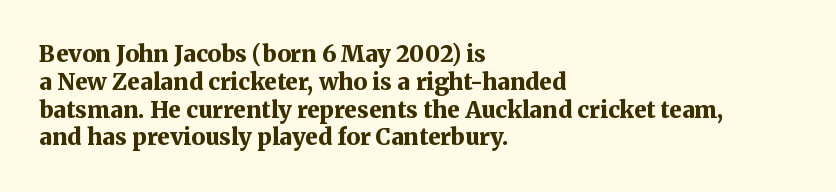
Q: Is the text bold? A: Yes.
Q: Is the text italic (slanted)? A: No, it is upright.
Q: Is the text underlined? A: No.
Q: How is the paragraph aligned? A: Left-aligned.
Q: Is the spacing between letters normal or unusually wide? A: Normal.
